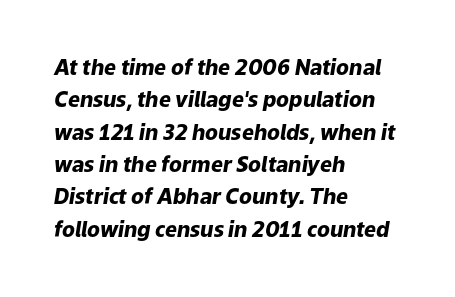
{"italic": "yes", "lean": "right", "slant_degrees": 9, "bold": "yes", "underline": "no", "align": "left", "line_spacing": "normal", "line_spacing_ratio": 1.54, "letter_spacing": "normal", "letter_spacing_em": 0.0, "glyph_px": 21}
